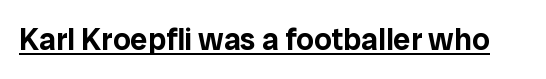
{"serif": "no", "italic": "no", "width": "normal", "stroke_contrast": "low", "x_height": "medium", "monospaced": "no", "underline": "yes", "letter_spacing": "normal", "letter_spacing_em": 0.0, "glyph_px": 31}
